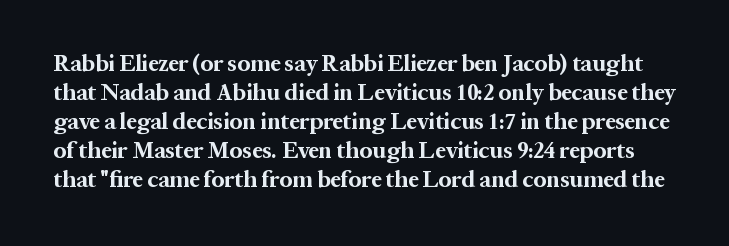
The image shows 23 px bold type, upright; set normal line spacing (1.26x), normal letter spacing, not underlined.
